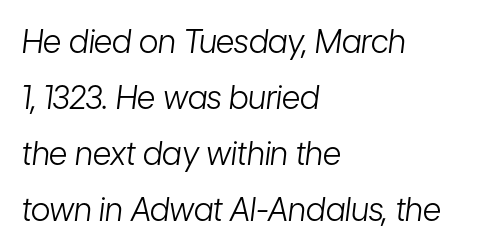
Q: Is the text bold? A: No.
Q: Is the text italic (slanted)? A: Yes, it leans right by about 7 degrees.
Q: Is the text underlined? A: No.
Q: How is the paragraph aligned? A: Left-aligned.
Q: Is the spacing between letters normal or unusually wide? A: Normal.
Q: Width (condensed, normal, or wide)? A: Condensed.
Q: Stroke contrast? A: Low.
Q: x-height? A: Medium.
Q: Monospaced? A: No.
